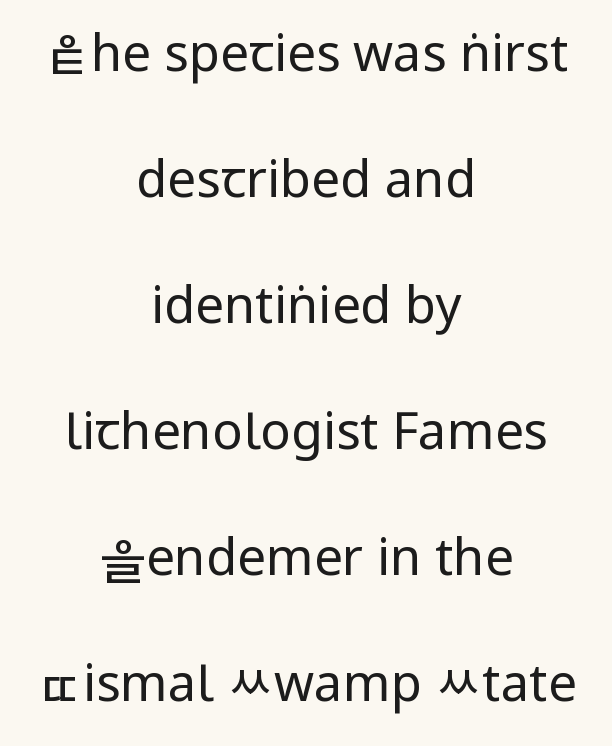
Q: Is the text bold? A: No.
Q: Is the text italic (slanted)? A: No, it is upright.
Q: Is the typeface a serif or a sans-serif typeface? A: Sans-serif.
Q: Is the text underlined? A: No.
Q: How is the paragraph aligned? A: Centered.
Q: Is the spacing between letters normal or unusually wide? A: Normal.
Q: Is the spacing between lines tight, normal or loose? A: Loose.
Q: Width (condensed, normal, or wide)? A: Condensed.
Q: Stroke contrast? A: Low.
Q: x-height? A: Large.
Q: Monospaced? A: No.
